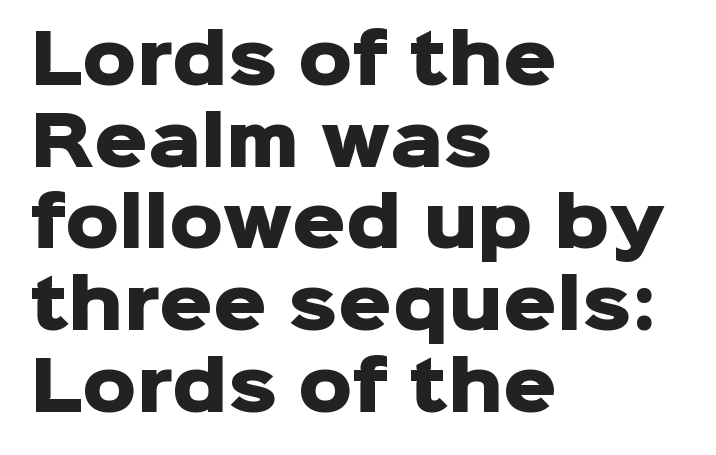
Typesetter's note: full bold, strokes at maximum text heaviness. Is the letter spacing exaggerated? No — it looks like the ordinary default. Anything drawn beneath the words? Only blank space. Designer's note — italics off, roman on. A sans-serif font was chosen for this passage. The rendering uses natural spacing where letterforms have individual widths.
